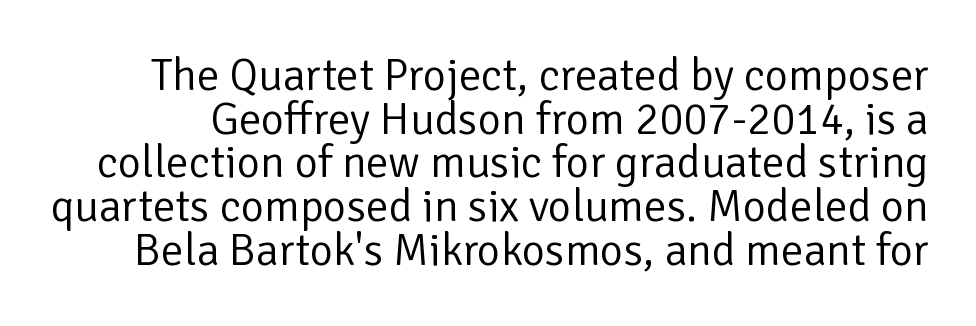
Regarding serifs, this sample does without them. The face looks like a standard text weight, possibly lighter. No word sits above an underline. The gaps between neighbouring characters are ordinary and unremarkable. These lines were composed using upright roman letters.
